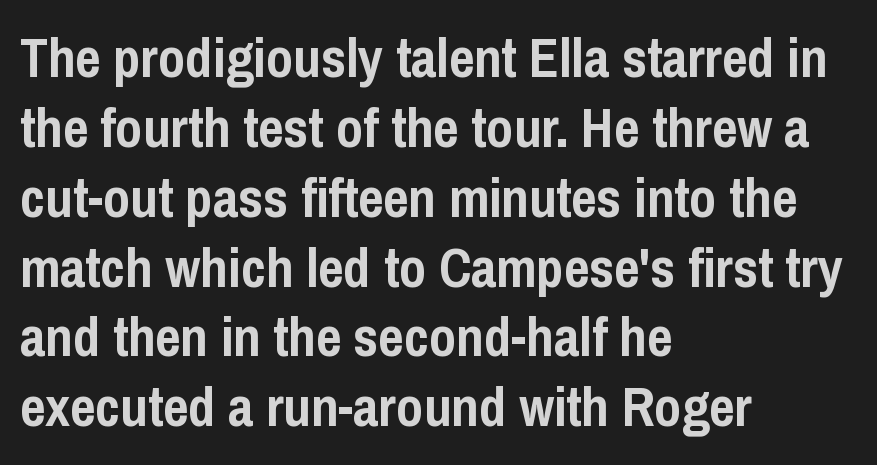
The image shows 55 px semibold, condensed sans-serif type, upright; set left-aligned, normal line spacing (1.27x), normal letter spacing, not underlined; low stroke contrast and a medium x-height.
